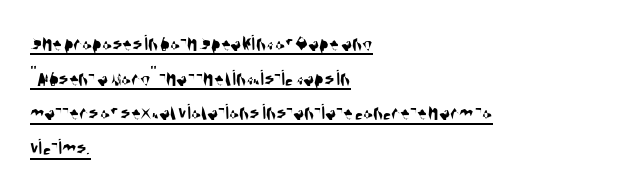
Q: Is the text underlined? A: Yes.
Q: How is the paragraph aligned? A: Left-aligned.
Q: Is the spacing between letters normal or unusually wide? A: Normal.
Q: Is the spacing between lines tight, normal or loose? A: Normal.
